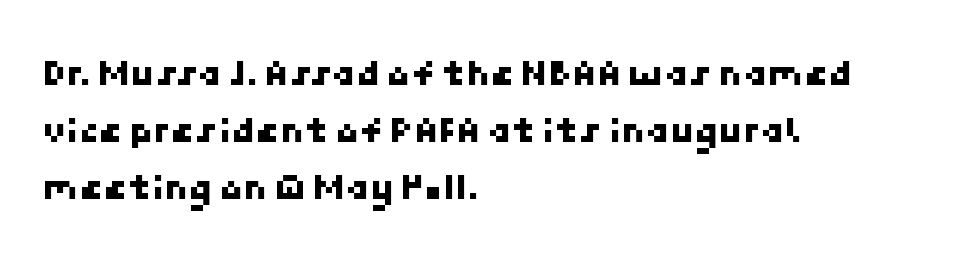
The image shows 39 px sans-serif type; set left-aligned, normal line spacing (1.46x), normal letter spacing, not underlined; low stroke contrast and a medium x-height.
